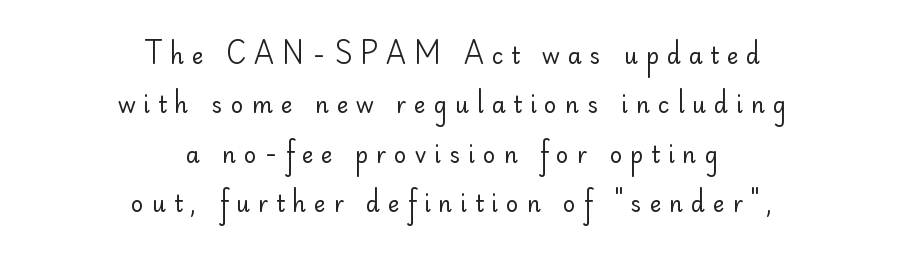
{"italic": "no", "bold": "no", "underline": "no", "align": "center", "line_spacing": "loose", "line_spacing_ratio": 2.24, "letter_spacing": "wide", "letter_spacing_em": 0.36, "glyph_px": 22}
